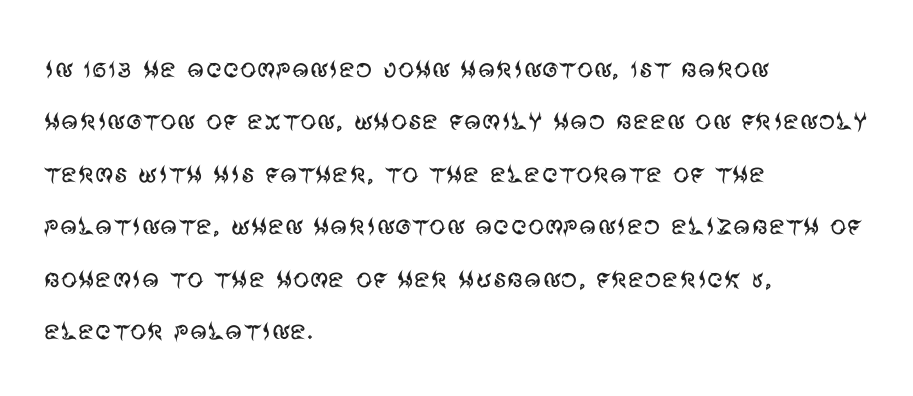
Q: Is the text bold? A: No.
Q: Is the text italic (slanted)? A: No, it is upright.
Q: Is the typeface a serif or a sans-serif typeface? A: Sans-serif.
Q: Is the text underlined? A: No.
Q: How is the paragraph aligned? A: Left-aligned.
Q: Is the spacing between letters normal or unusually wide? A: Normal.
Q: Is the spacing between lines tight, normal or loose? A: Normal.
Q: Width (condensed, normal, or wide)? A: Normal.
Q: Stroke contrast? A: Medium.
Q: x-height? A: Large.
Q: Monospaced? A: No.
